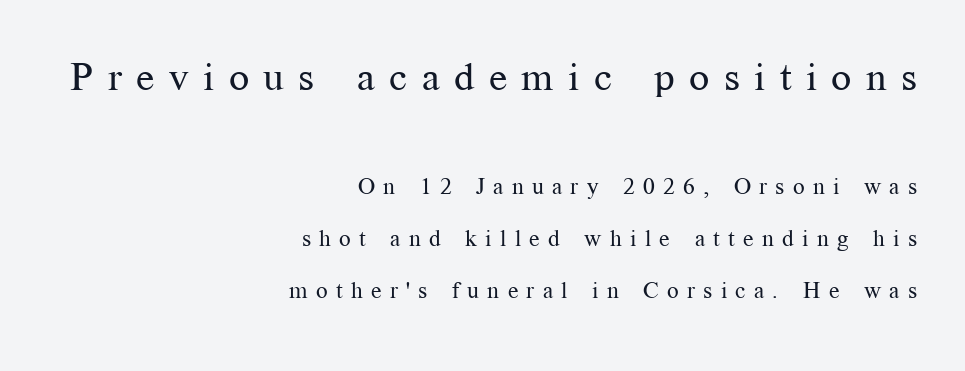
Q: Is the text bold? A: No.
Q: Is the text italic (slanted)? A: No, it is upright.
Q: Is the typeface a serif or a sans-serif typeface? A: Serif.
Q: Is the text underlined? A: No.
Q: How is the paragraph aligned? A: Right-aligned.
Q: Is the spacing between letters normal or unusually wide? A: Unusually wide.
Q: Is the spacing between lines tight, normal or loose? A: Loose.
Q: Which block of text is set in a larger size, the first (top) or the second (bottom)? A: The first (top) one.
Q: Width (condensed, normal, or wide)? A: Normal.
Q: Stroke contrast? A: Medium.
Q: x-height? A: Medium.
Q: Monospaced? A: No.
